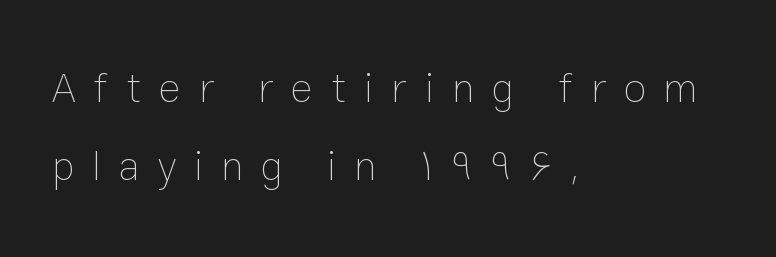
It's the straight-up-and-down kind of type. The passage shown is typed in a proportional face where columns would drift. The horizontal fit of the characters is loose and conspicuously gappy. The face looks like a standard text weight, possibly lighter. The area under the type is left untouched.
